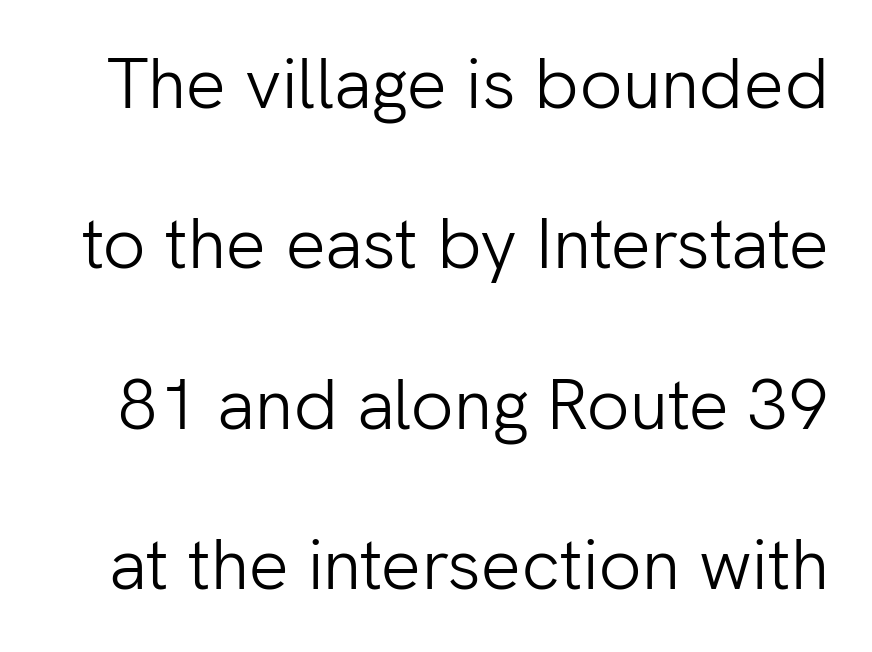
The image shows 71 px light sans-serif type, upright; set loose line spacing (2.26x), normal letter spacing, not underlined; low stroke contrast and a medium x-height.
